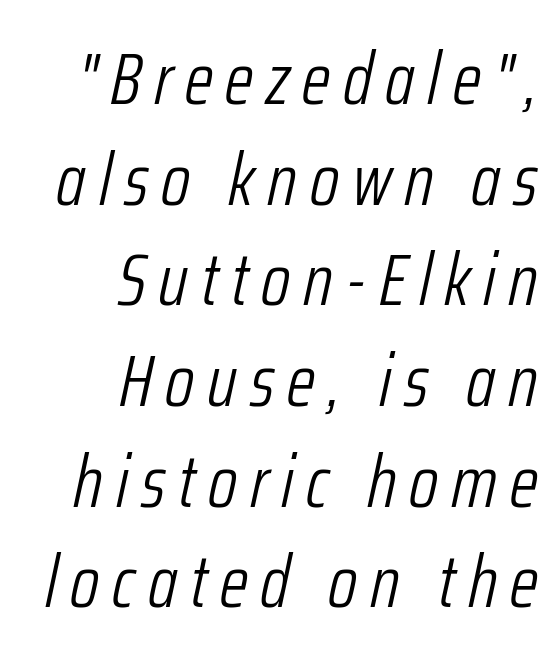
The lines are quadded right. Each letter keeps its own natural width here, so spacing adapts to shape. Weight: regular or lighter. The lettering tilts uniformly, giving the passage an italic look. A bare baseline throughout the passage.
